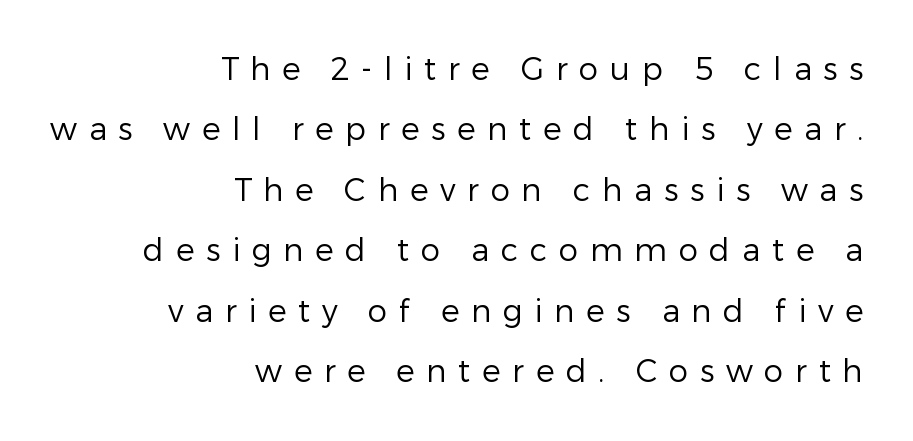
Here the designer chose a conventional face with non-uniform glyph widths. The rendering shows plain stroke endings on the letterforms — a sans-serif design. Letter spacing: wide. Quick note: interline space is abundant.
